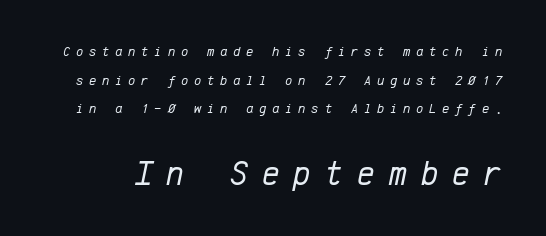
Q: Is the text bold? A: No.
Q: Is the text italic (slanted)? A: Yes, it leans right by about 12 degrees.
Q: Is the text underlined? A: No.
Q: Is the spacing between letters normal or unusually wide? A: Unusually wide.
Q: Is the spacing between lines tight, normal or loose? A: Loose.
Q: Which block of text is set in a larger size, the first (top) or the second (bottom)? A: The second (bottom) one.
Q: Width (condensed, normal, or wide)? A: Normal.
Q: Stroke contrast? A: Low.
Q: x-height? A: Medium.
Q: Monospaced? A: Yes.
